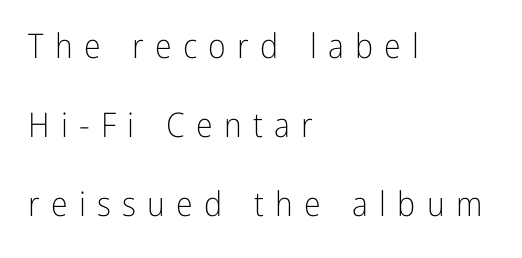
Q: Is the text bold? A: No.
Q: Is the text italic (slanted)? A: No, it is upright.
Q: Is the typeface a serif or a sans-serif typeface? A: Sans-serif.
Q: Is the text underlined? A: No.
Q: How is the paragraph aligned? A: Left-aligned.
Q: Is the spacing between letters normal or unusually wide? A: Unusually wide.
Q: Is the spacing between lines tight, normal or loose? A: Loose.
Q: Width (condensed, normal, or wide)? A: Condensed.
Q: Stroke contrast? A: Low.
Q: x-height? A: Medium.
Q: Monospaced? A: No.
